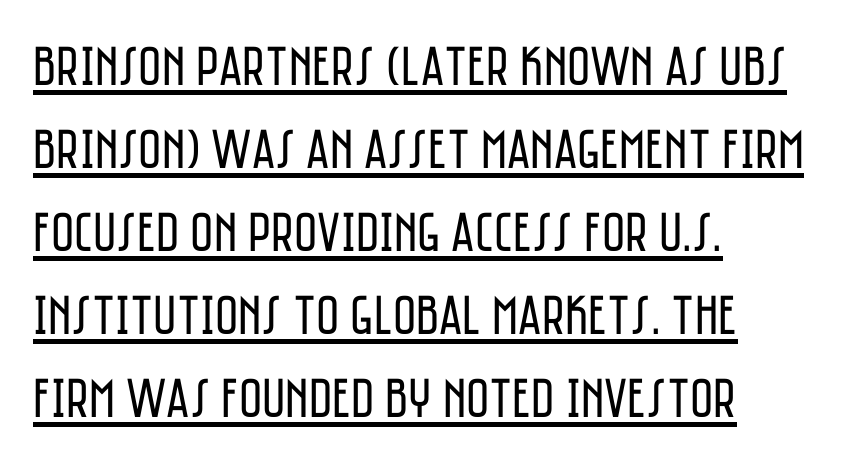
The image shows 56 px regular-weight, condensed sans-serif type, upright; set left-aligned, normal line spacing (1.48x), normal letter spacing, underlined; low stroke contrast and a large x-height.
